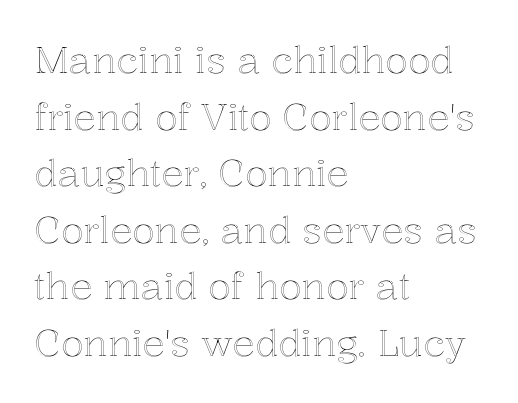
Q: Is the text italic (slanted)? A: No, it is upright.
Q: Is the text underlined? A: No.
Q: How is the paragraph aligned? A: Left-aligned.
Q: Is the spacing between letters normal or unusually wide? A: Normal.
Q: Is the spacing between lines tight, normal or loose? A: Normal.
Q: Width (condensed, normal, or wide)? A: Normal.
Q: x-height? A: Medium.
Q: Monospaced? A: No.
